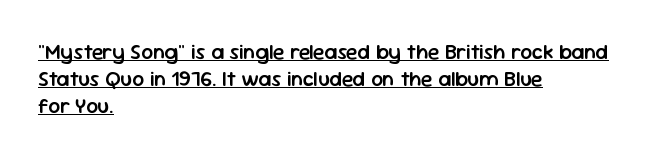
Q: Is the text bold? A: Semi-bold.
Q: Is the text italic (slanted)? A: No, it is upright.
Q: Is the text underlined? A: Yes.
Q: How is the paragraph aligned? A: Left-aligned.
Q: Is the spacing between letters normal or unusually wide? A: Normal.
Q: Is the spacing between lines tight, normal or loose? A: Normal.
